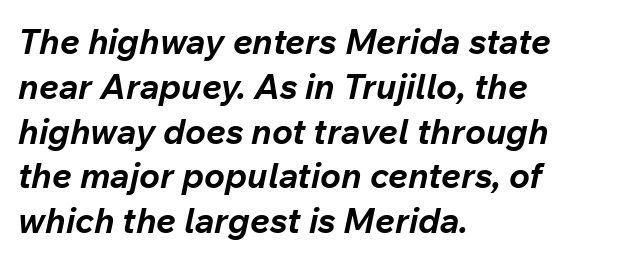
Q: Is the text bold? A: Yes.
Q: Is the text italic (slanted)? A: Yes, it leans right by about 12 degrees.
Q: Is the text underlined? A: No.
Q: How is the paragraph aligned? A: Left-aligned.
Q: Is the spacing between letters normal or unusually wide? A: Normal.
Q: Is the spacing between lines tight, normal or loose? A: Normal.
Q: Width (condensed, normal, or wide)? A: Normal.
Q: Stroke contrast? A: Low.
Q: x-height? A: Medium.
Q: Monospaced? A: No.
